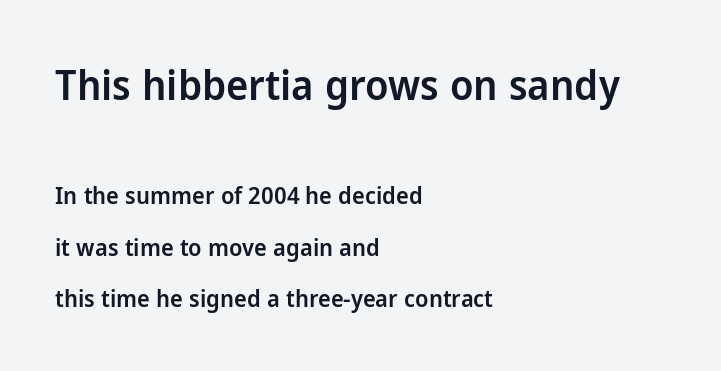
Q: Is the text bold? A: Semi-bold.
Q: Is the text italic (slanted)? A: No, it is upright.
Q: Is the typeface a serif or a sans-serif typeface? A: Sans-serif.
Q: Is the text underlined? A: No.
Q: How is the paragraph aligned? A: Left-aligned.
Q: Is the spacing between letters normal or unusually wide? A: Normal.
Q: Is the spacing between lines tight, normal or loose? A: Loose.
Q: Which block of text is set in a larger size, the first (top) or the second (bottom)? A: The first (top) one.
Q: Width (condensed, normal, or wide)? A: Normal.
Q: Stroke contrast? A: Low.
Q: x-height? A: Medium.
Q: Monospaced? A: No.
